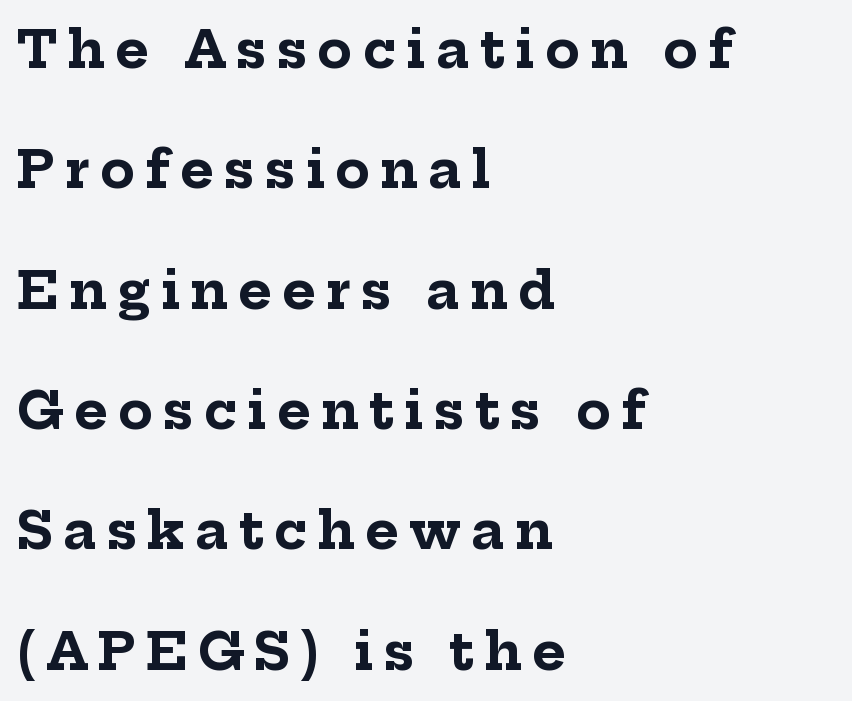
The image shows 51 px bold serif type, upright; set left-aligned, loose line spacing (2.36x), unusually wide letter spacing (+0.2 em), not underlined; low stroke contrast and a medium x-height.
